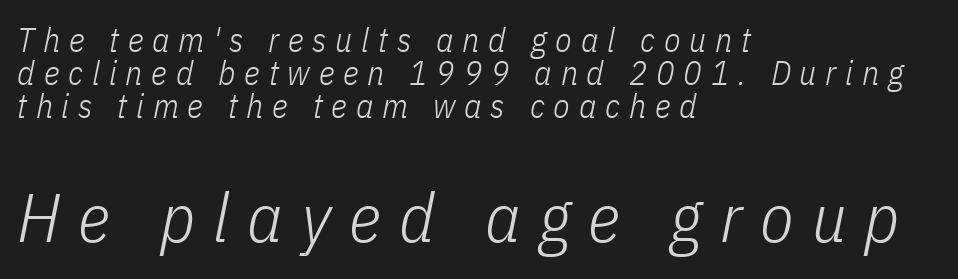
It's the slanting kind of type. The lines are quadded left. How would I describe the line gaps? Narrow and economical. The words here are not underlined.
